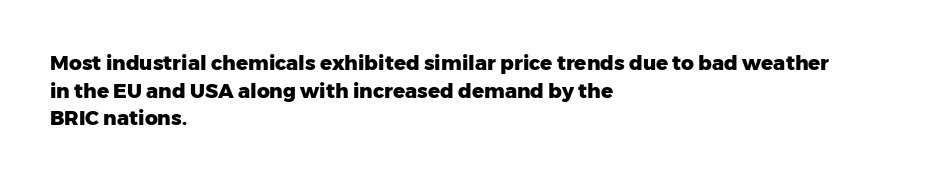
The image shows 20 px bold type, upright; set left-aligned, normal line spacing (1.38x), normal letter spacing, not underlined.
